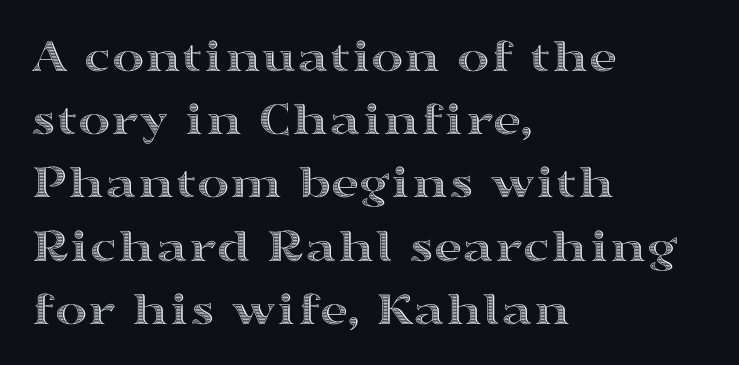
Q: Is the text italic (slanted)? A: No, it is upright.
Q: Is the text underlined? A: No.
Q: How is the paragraph aligned? A: Left-aligned.
Q: Is the spacing between letters normal or unusually wide? A: Normal.
Q: Is the spacing between lines tight, normal or loose? A: Normal.
Q: Width (condensed, normal, or wide)? A: Wide.
Q: x-height? A: Medium.
Q: Monospaced? A: No.
